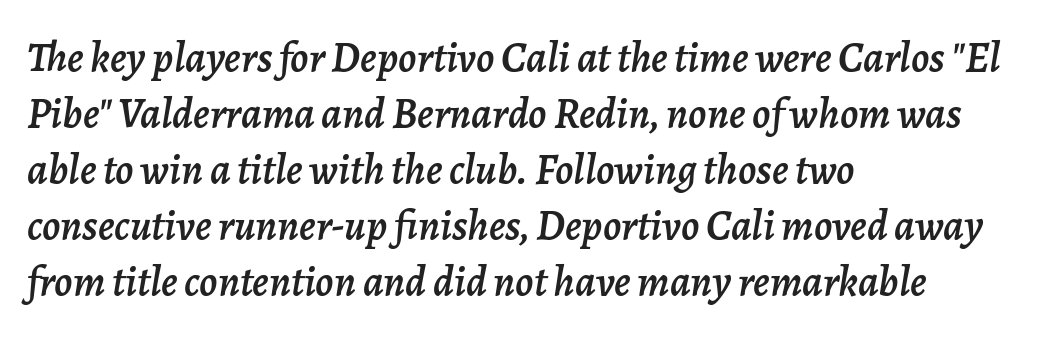
The image shows 43 px text type, italic (leaning right); set left-aligned, normal line spacing (1.3x), normal letter spacing, not underlined; low stroke contrast and a medium x-height.
